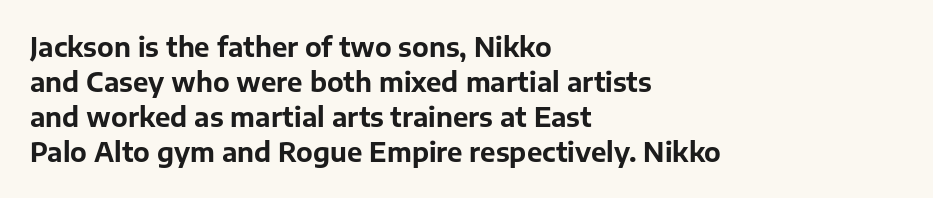
Q: Is the text bold? A: Yes.
Q: Is the text italic (slanted)? A: No, it is upright.
Q: Is the text underlined? A: No.
Q: How is the paragraph aligned? A: Left-aligned.
Q: Is the spacing between letters normal or unusually wide? A: Normal.
Q: Is the spacing between lines tight, normal or loose? A: Normal.
